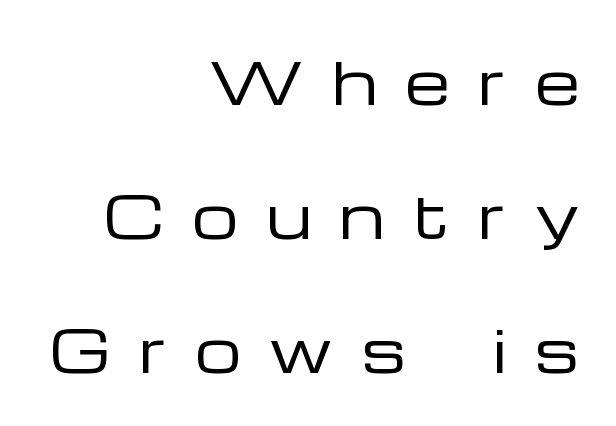
The image shows 58 px regular-weight, wide sans-serif type, upright; set right-aligned, loose line spacing (2.31x), unusually wide letter spacing (+0.49 em), not underlined; low stroke contrast and a medium x-height.
